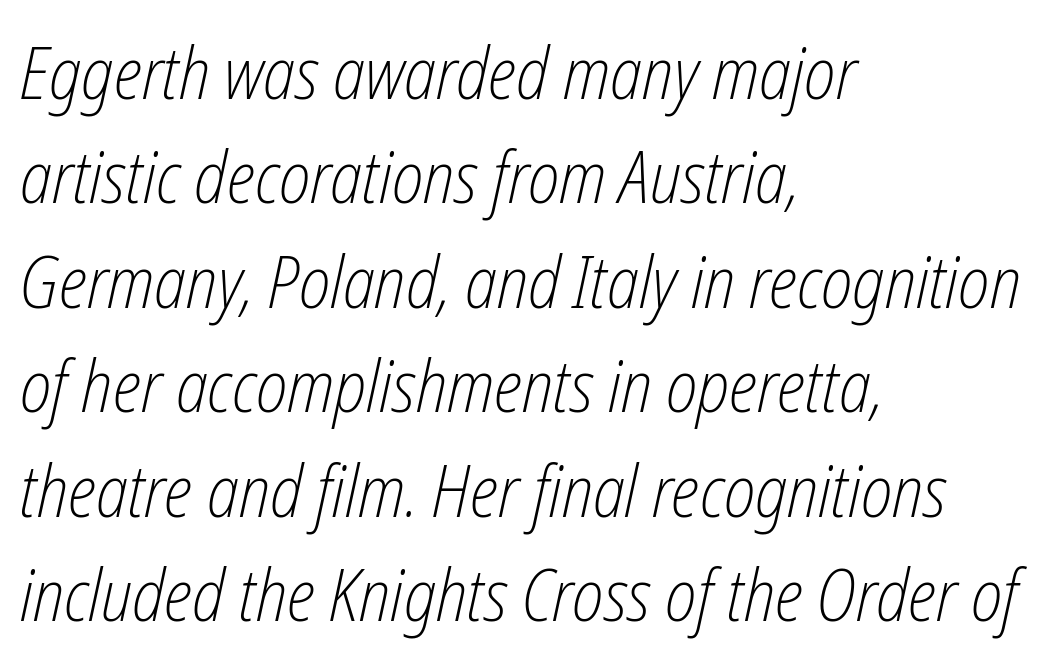
Q: Is the text bold? A: No.
Q: Is the text italic (slanted)? A: Yes, it leans right by about 12 degrees.
Q: Is the text underlined? A: No.
Q: How is the paragraph aligned? A: Left-aligned.
Q: Is the spacing between letters normal or unusually wide? A: Normal.
Q: Is the spacing between lines tight, normal or loose? A: Normal.
Q: Width (condensed, normal, or wide)? A: Condensed.
Q: Stroke contrast? A: Low.
Q: x-height? A: Medium.
Q: Monospaced? A: No.
